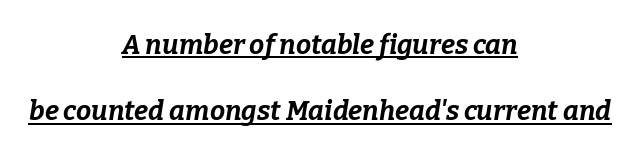
{"italic": "yes", "lean": "right", "slant_degrees": 9, "bold": "yes", "underline": "yes", "align": "center", "line_spacing": "loose", "line_spacing_ratio": 2.46, "letter_spacing": "normal", "letter_spacing_em": 0.0, "glyph_px": 27}
